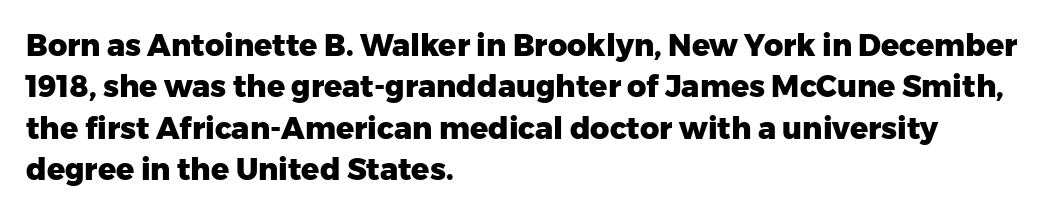
The image shows 30 px heavy sans-serif type, upright; set left-aligned, normal line spacing (1.38x), normal letter spacing, not underlined; low stroke contrast and a medium x-height.
